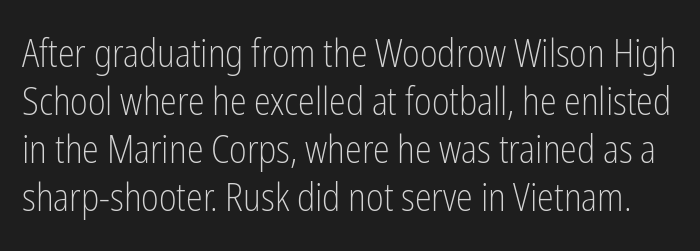
{"serif": "no", "italic": "no", "bold": "no", "weight": "light", "width": "condensed", "stroke_contrast": "low", "x_height": "medium", "monospaced": "no", "underline": "no", "line_spacing": "normal", "line_spacing_ratio": 1.26, "letter_spacing": "normal", "letter_spacing_em": 0.0, "glyph_px": 38}
